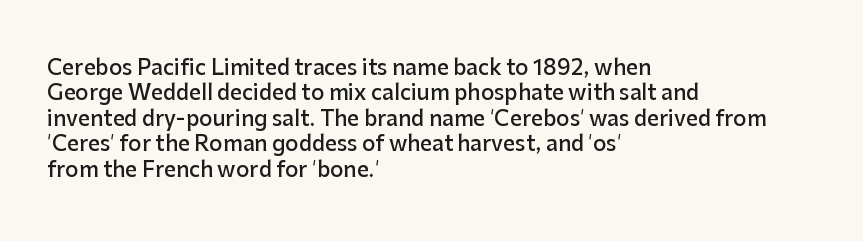
Q: Is the text bold? A: Semi-bold.
Q: Is the text italic (slanted)? A: No, it is upright.
Q: Is the text underlined? A: No.
Q: How is the paragraph aligned? A: Left-aligned.
Q: Is the spacing between letters normal or unusually wide? A: Normal.
